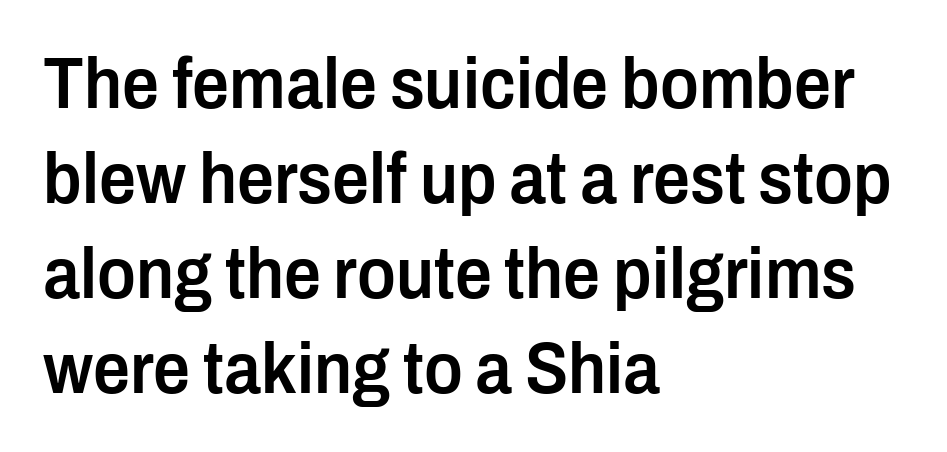
{"serif": "no", "italic": "no", "bold": "semi", "weight": "semibold", "width": "condensed", "stroke_contrast": "low", "x_height": "medium", "monospaced": "no", "underline": "no", "align": "left", "line_spacing": "normal", "line_spacing_ratio": 1.3, "letter_spacing": "normal", "letter_spacing_em": 0.0, "glyph_px": 73}
